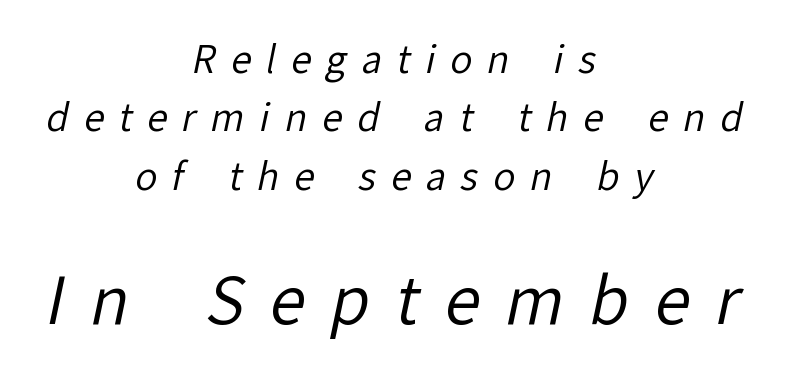
Q: Is the text bold? A: No.
Q: Is the typeface a serif or a sans-serif typeface? A: Sans-serif.
Q: Is the text underlined? A: No.
Q: How is the paragraph aligned? A: Centered.
Q: Is the spacing between letters normal or unusually wide? A: Unusually wide.
Q: Is the spacing between lines tight, normal or loose? A: Normal.
Q: Which block of text is set in a larger size, the first (top) or the second (bottom)? A: The second (bottom) one.
Q: Width (condensed, normal, or wide)? A: Normal.
Q: Stroke contrast? A: Low.
Q: x-height? A: Medium.
Q: Monospaced? A: No.
